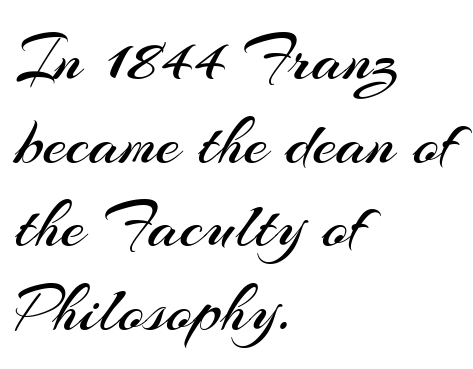
{"serif": "no", "bold": "no", "weight": "regular", "width": "normal", "stroke_contrast": "medium", "x_height": "small", "monospaced": "no", "underline": "no", "align": "left", "line_spacing_ratio": 1.23, "letter_spacing": "normal", "letter_spacing_em": 0.0, "glyph_px": 68}
